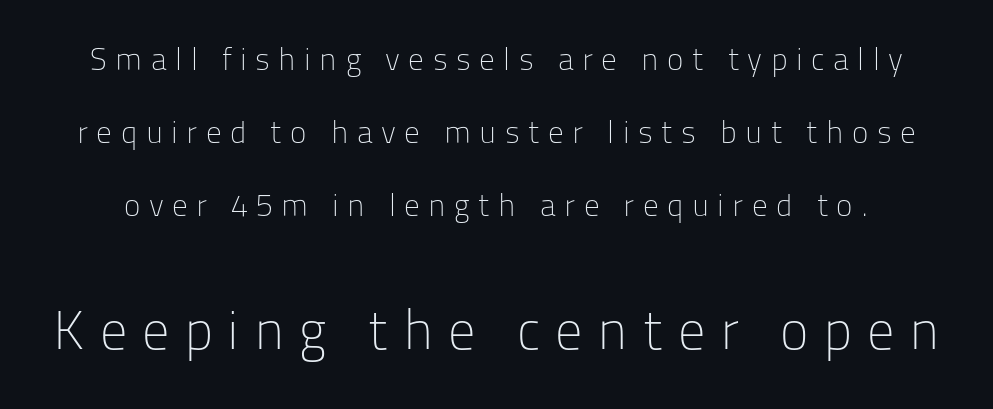
The image shows 54 px light sans-serif type, upright; set loose line spacing (2.35x), unusually wide letter spacing (+0.27 em), not underlined; the second (bottom) block is 1.74x larger; low stroke contrast and a medium x-height.
